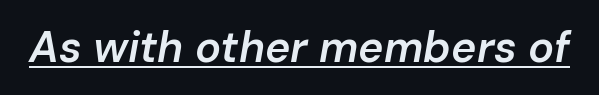
Do the characters align in a grid? No, the font is proportional. The specimen reads as italic at a glance. Students, this is semibold: more ink than regular, less than bold. The face used here is rendered with its standard letterfit. What decoration does the sample have? An underline.
